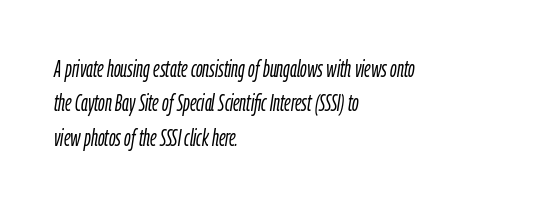
Summary of weight: not heavy and not bold. Between one letter and the next there's only the usual sliver of space. Leading matches the norm, producing a regular column. Does the copy run flush right? No — it runs flush left.
